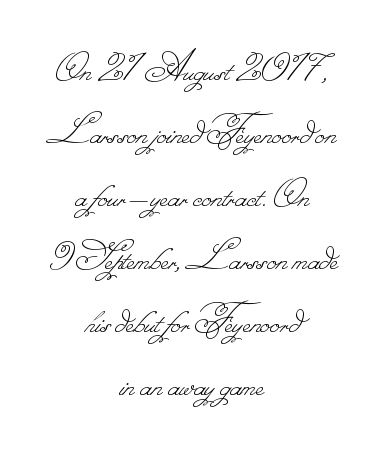
{"bold": "no", "weight": "thin", "width": "normal", "stroke_contrast": "low", "monospaced": "no", "underline": "no", "align": "center", "line_spacing": "normal", "line_spacing_ratio": 1.43, "letter_spacing": "normal", "letter_spacing_em": 0.0, "glyph_px": 44}
